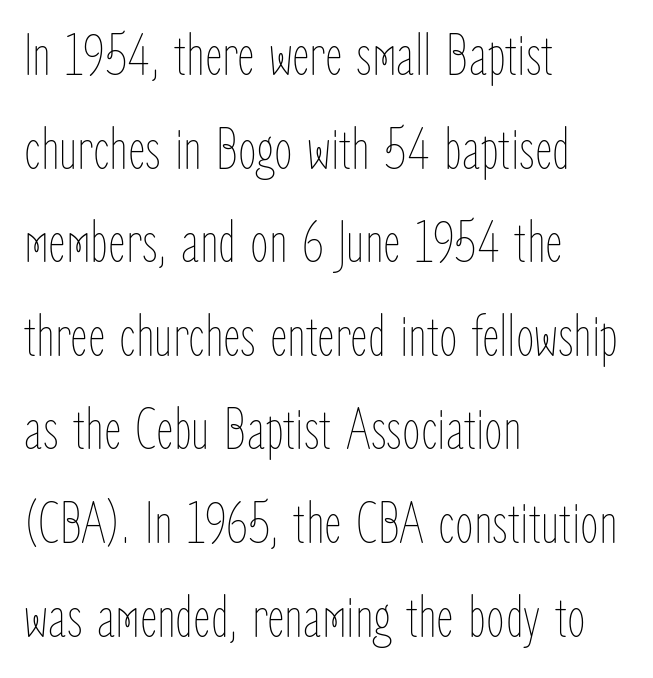
Q: Is the text bold? A: No.
Q: Is the text italic (slanted)? A: No, it is upright.
Q: Is the text underlined? A: No.
Q: How is the paragraph aligned? A: Left-aligned.
Q: Is the spacing between letters normal or unusually wide? A: Normal.
Q: Is the spacing between lines tight, normal or loose? A: Normal.
Q: Width (condensed, normal, or wide)? A: Condensed.
Q: Stroke contrast? A: Low.
Q: x-height? A: Medium.
Q: Monospaced? A: No.
